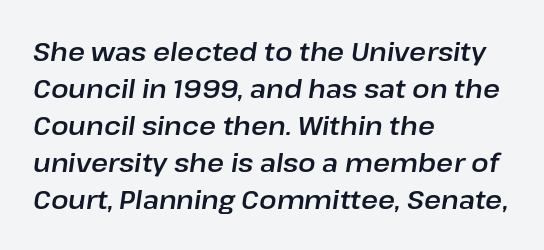
Q: Is the text italic (slanted)? A: Yes, it leans right by about 8 degrees.
Q: Is the text underlined? A: No.
Q: How is the paragraph aligned? A: Left-aligned.
Q: Is the spacing between letters normal or unusually wide? A: Normal.
Q: Is the spacing between lines tight, normal or loose? A: Normal.
